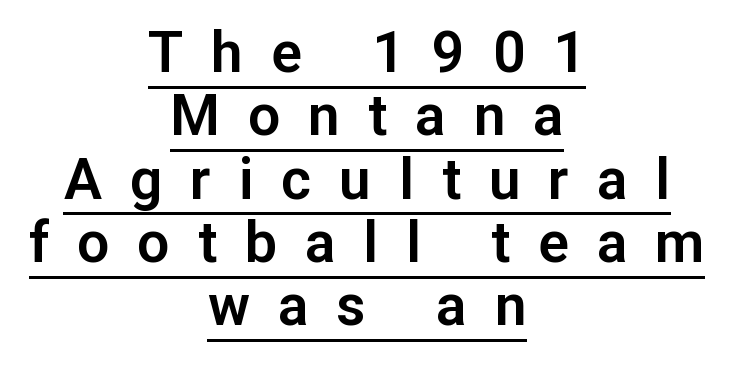
Varying glyph widths throughout — classic text-font behaviour. The compositor balanced each line on the midline. What stands out about the letter spacing? Its width — letters are far apart. If you measured baseline to baseline, you'd find a short distance. Classification — sans serif. These lines were composed using upright roman letters.
